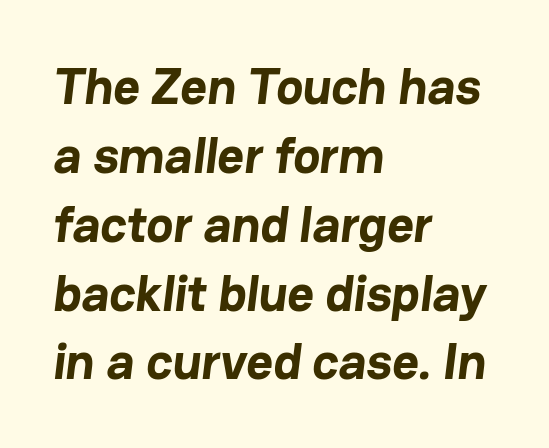
The image shows 51 px bold sans-serif type; set left-aligned, normal line spacing (1.35x), normal letter spacing, not underlined; low stroke contrast and a medium x-height.
